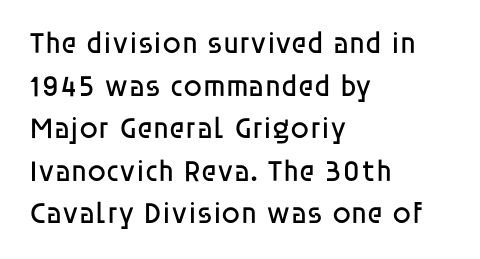
{"serif": "no", "italic": "no", "bold": "no", "weight": "regular", "width": "normal", "stroke_contrast": "low", "x_height": "large", "monospaced": "no", "underline": "no", "align": "left", "line_spacing": "normal", "line_spacing_ratio": 1.42, "letter_spacing": "normal", "letter_spacing_em": 0.0, "glyph_px": 30}
